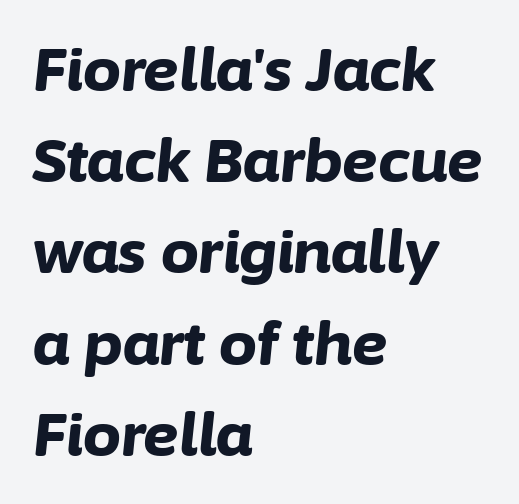
Q: Is the text bold? A: Yes.
Q: Is the text italic (slanted)? A: Yes, it leans right by about 6 degrees.
Q: Is the text underlined? A: No.
Q: How is the paragraph aligned? A: Left-aligned.
Q: Is the spacing between letters normal or unusually wide? A: Normal.
Q: Is the spacing between lines tight, normal or loose? A: Normal.
Q: Width (condensed, normal, or wide)? A: Normal.
Q: Stroke contrast? A: Low.
Q: x-height? A: Medium.
Q: Monospaced? A: No.
